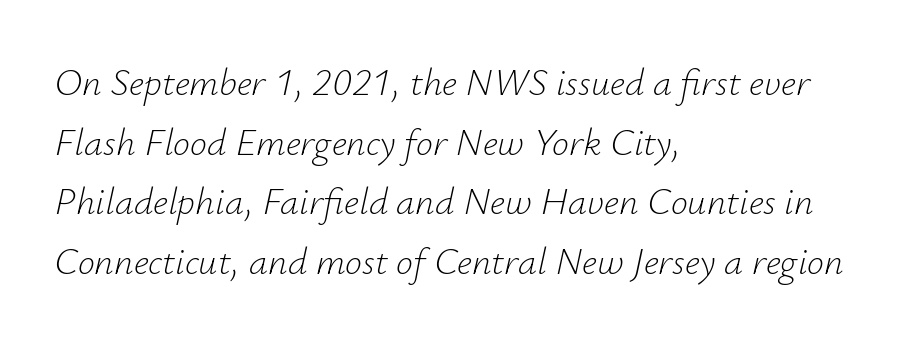
Q: Is the text bold? A: No.
Q: Is the text italic (slanted)? A: Yes, it leans right by about 12 degrees.
Q: Is the text underlined? A: No.
Q: How is the paragraph aligned? A: Left-aligned.
Q: Is the spacing between letters normal or unusually wide? A: Normal.
Q: Is the spacing between lines tight, normal or loose? A: Normal.
Q: Width (condensed, normal, or wide)? A: Normal.
Q: Stroke contrast? A: Low.
Q: x-height? A: Small.
Q: Monospaced? A: No.
